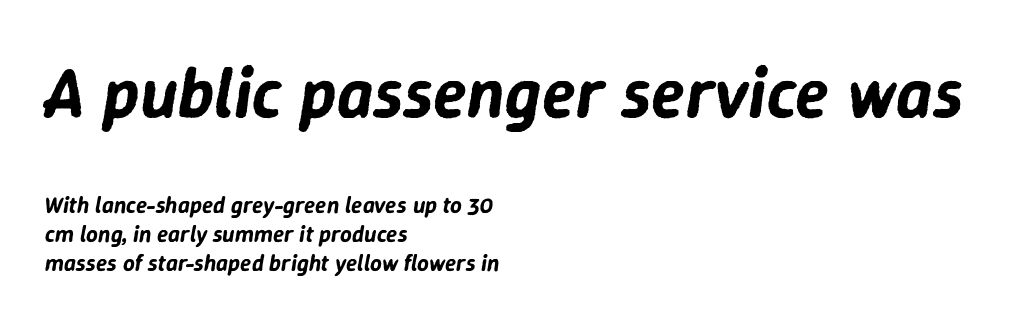
Slant detected: the letters are inclined. The space directly below the letters is spotless. Think of a printed novel: that variable character pitch is what you see here. The vertical gap from one line to the next is medium. Two sizes are in play, and the larger belongs to the first block.
